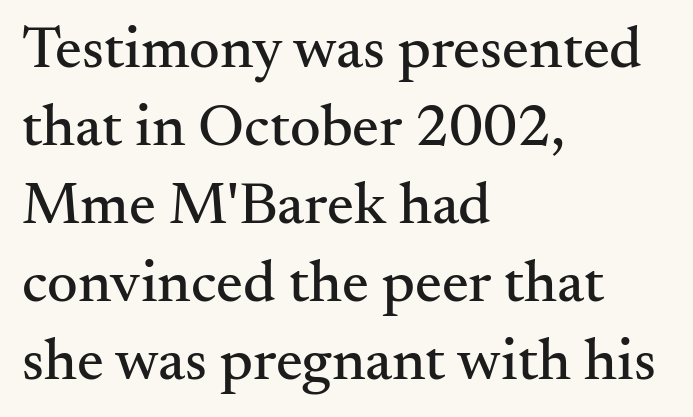
{"serif": "yes", "italic": "no", "width": "normal", "stroke_contrast": "medium", "x_height": "small", "monospaced": "no", "underline": "no", "align": "left", "line_spacing": "normal", "line_spacing_ratio": 1.3, "letter_spacing": "normal", "letter_spacing_em": 0.0, "glyph_px": 60}
